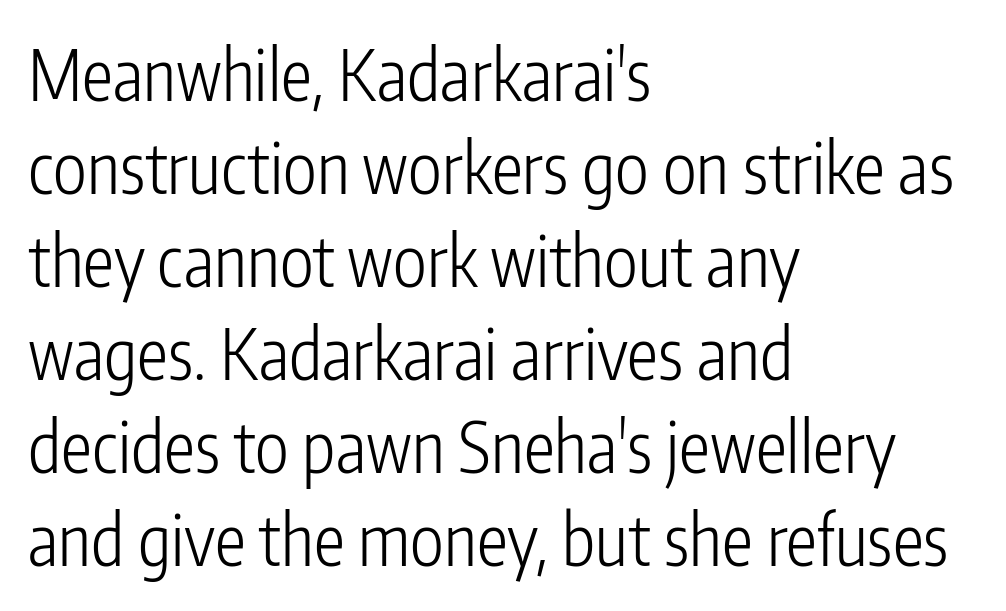
The image shows 70 px light, condensed sans-serif type, upright; set left-aligned, normal line spacing (1.33x), normal letter spacing, not underlined; low stroke contrast and a medium x-height.
